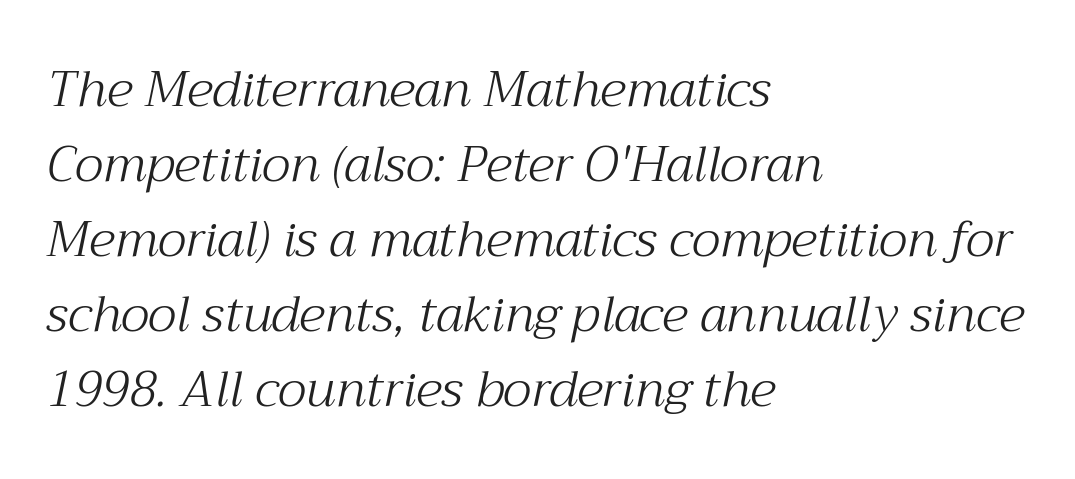
{"serif": "yes", "italic": "yes", "lean": "right", "slant_degrees": 12, "bold": "no", "weight": "light", "width": "normal", "stroke_contrast": "medium", "x_height": "medium", "monospaced": "no", "underline": "no", "align": "left", "line_spacing": "normal", "line_spacing_ratio": 1.5, "letter_spacing": "normal", "letter_spacing_em": 0.0, "glyph_px": 50}
